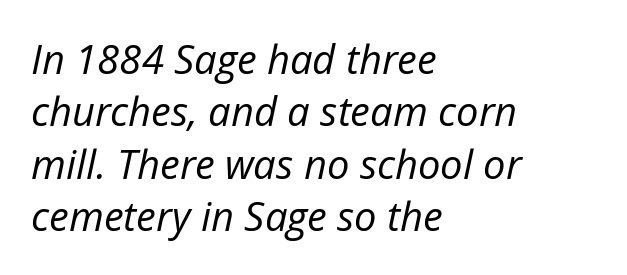
The image shows 40 px regular-weight type, italic (leaning right); set left-aligned, normal line spacing (1.31x), normal letter spacing, not underlined; low stroke contrast and a medium x-height.
